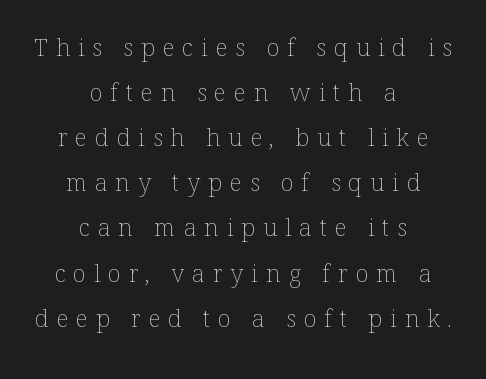
{"italic": "no", "bold": "no", "underline": "no", "align": "center", "line_spacing_ratio": 1.88, "letter_spacing": "wide", "letter_spacing_em": 0.33, "glyph_px": 24}
